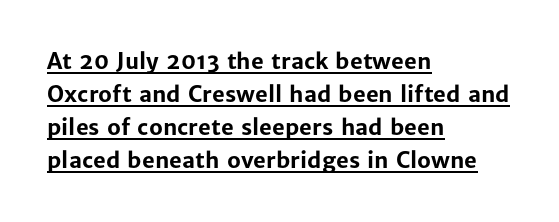
{"italic": "no", "bold": "yes", "underline": "yes", "align": "left", "line_spacing": "normal", "line_spacing_ratio": 1.5, "letter_spacing": "normal", "letter_spacing_em": 0.0, "glyph_px": 22}
